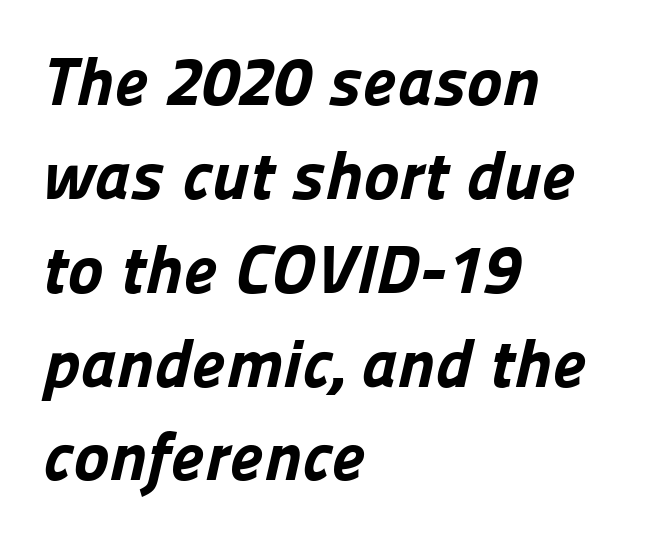
The image shows 68 px bold sans-serif type; set left-aligned, normal line spacing (1.38x), normal letter spacing, not underlined; low stroke contrast and a medium x-height.
